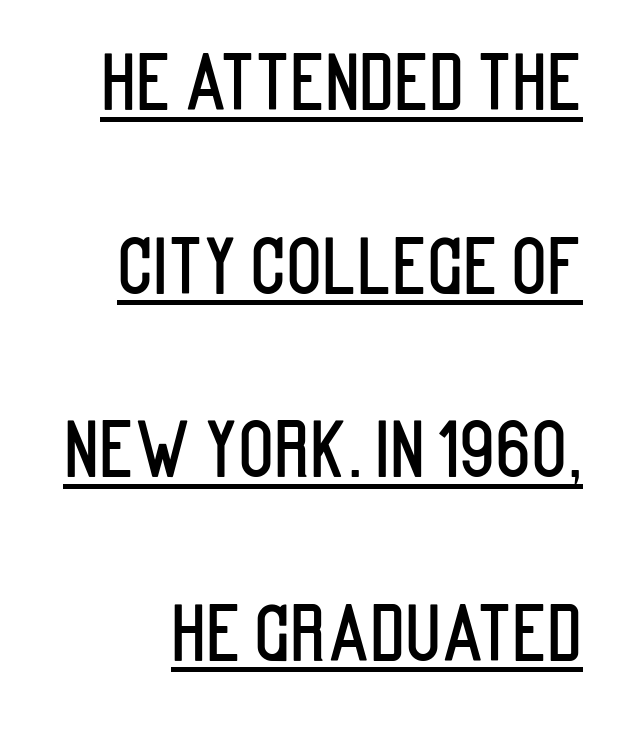
The image shows 74 px condensed sans-serif type, upright; set loose line spacing (2.48x), normal letter spacing, underlined; low stroke contrast and a large x-height.
